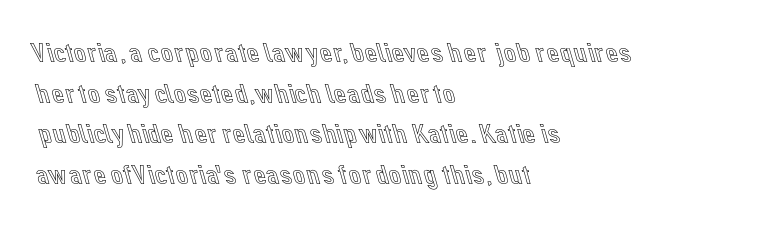
The image shows 28 px text type; set left-aligned, normal line spacing (1.45x), normal letter spacing, not underlined; a medium x-height.
